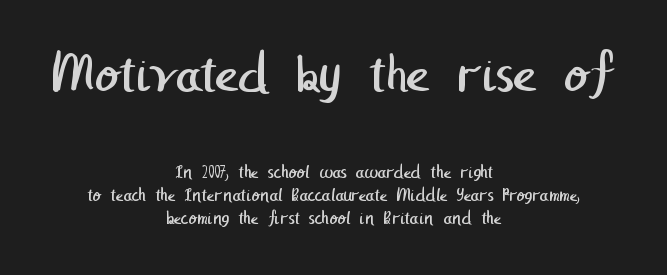
The image shows 57 px regular-weight sans-serif type; set centered, line spacing 1.23x, normal letter spacing, not underlined; the first (top) block is 3.0x larger; low stroke contrast and a medium x-height.
